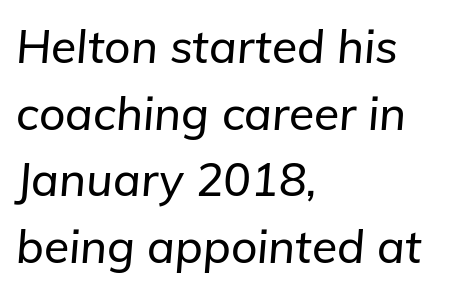
The image shows 46 px text type, italic (leaning right); set left-aligned, normal line spacing (1.45x), normal letter spacing, not underlined; low stroke contrast and a medium x-height.
